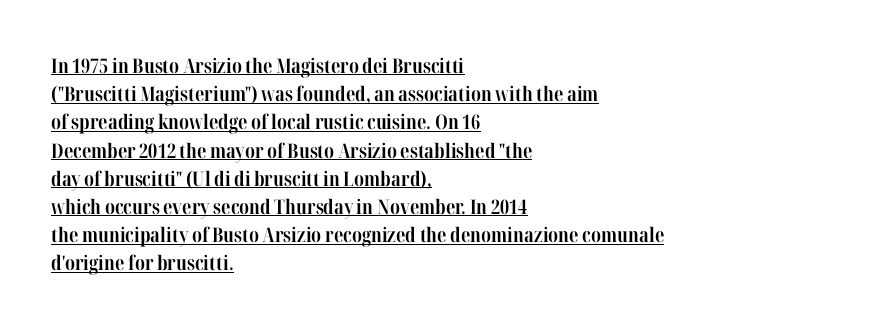
The image shows 20 px bold type, upright; set left-aligned, normal line spacing (1.41x), normal letter spacing, underlined.
